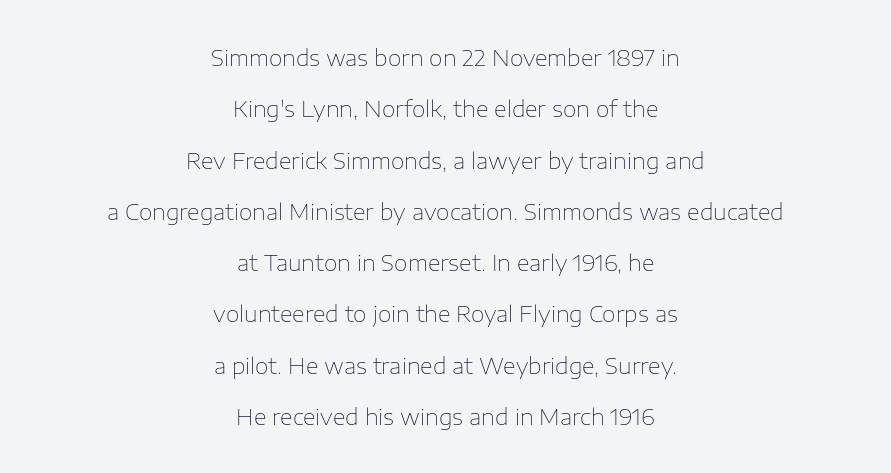
{"italic": "no", "bold": "no", "underline": "no", "align": "center", "line_spacing": "loose", "line_spacing_ratio": 2.33, "letter_spacing": "normal", "letter_spacing_em": 0.0, "glyph_px": 22}
